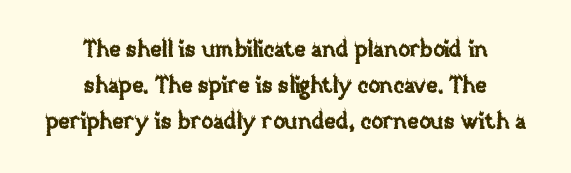
{"italic": "no", "underline": "no", "align": "center", "line_spacing": "normal", "line_spacing_ratio": 1.64, "letter_spacing": "normal", "letter_spacing_em": 0.0, "glyph_px": 22}
